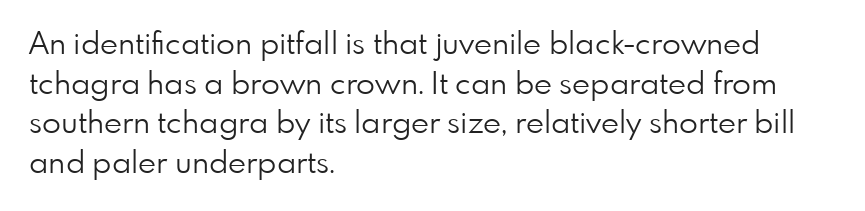
This sample has the flowing, uneven cadence of proportional lettering. The weight would be labelled regular, book, light, or lighter still. Words appear dense and cohesive because spacing is normal. Regarding leading, the lines here are spaced in the standard way. Ascenders rise straight up at ninety degrees.
